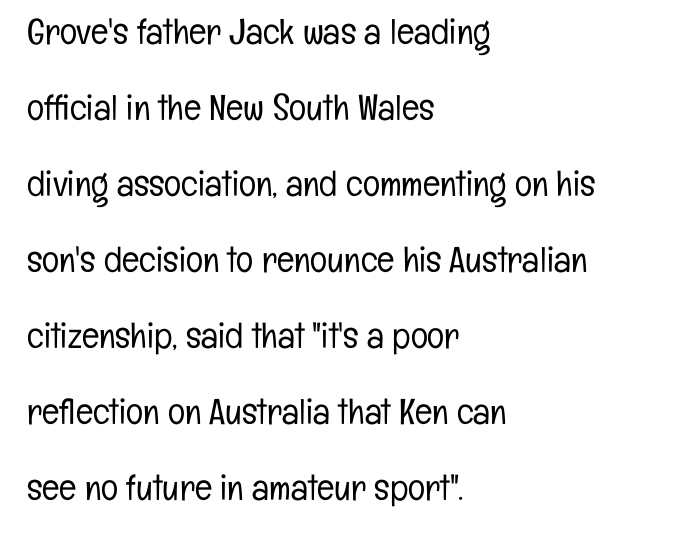
The image shows 36 px light, condensed sans-serif type, upright; set left-aligned, loose line spacing (2.11x), normal letter spacing, not underlined; low stroke contrast and a medium x-height.
